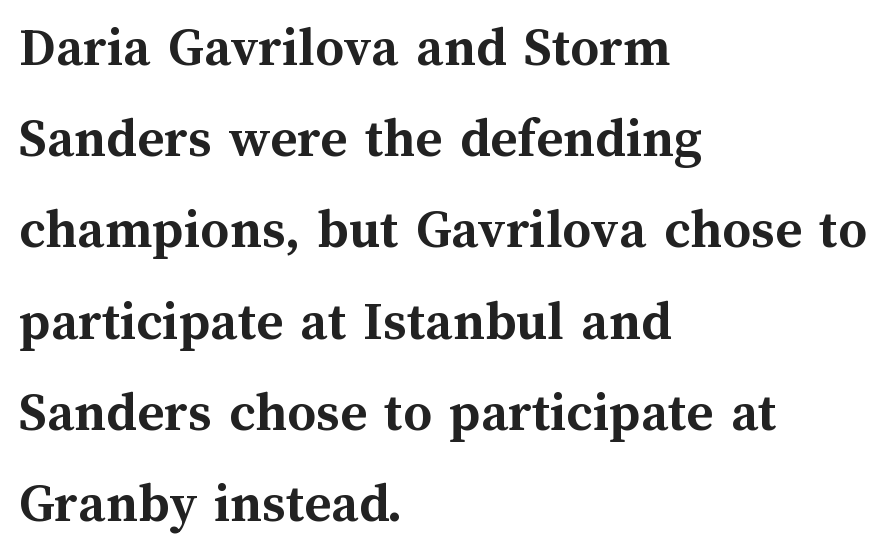
The zone under the glyphs is completely vacant. The lines are quadded left. Italic: no, the glyphs are upright roman. The passage shown is typed in a proportional face where columns would drift. In terms of weight, the rendering is a true, heavy bold.
